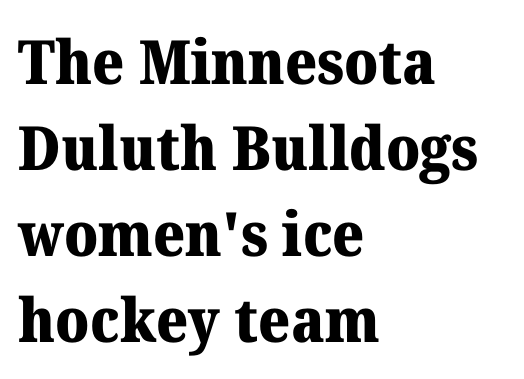
{"serif": "yes", "italic": "no", "bold": "yes", "weight": "heavy", "width": "normal", "stroke_contrast": "medium", "x_height": "medium", "monospaced": "no", "underline": "no", "align": "left", "line_spacing": "normal", "line_spacing_ratio": 1.41, "letter_spacing": "normal", "letter_spacing_em": 0.0, "glyph_px": 61}
